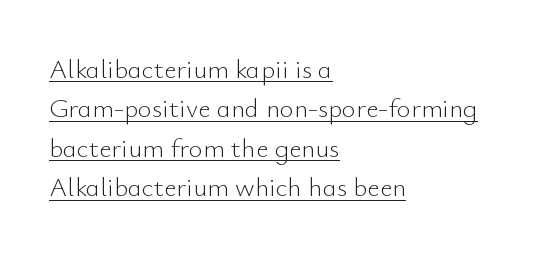
Q: Is the text bold? A: No.
Q: Is the text italic (slanted)? A: No, it is upright.
Q: Is the text underlined? A: Yes.
Q: How is the paragraph aligned? A: Left-aligned.
Q: Is the spacing between letters normal or unusually wide? A: Normal.
Q: Is the spacing between lines tight, normal or loose? A: Normal.
